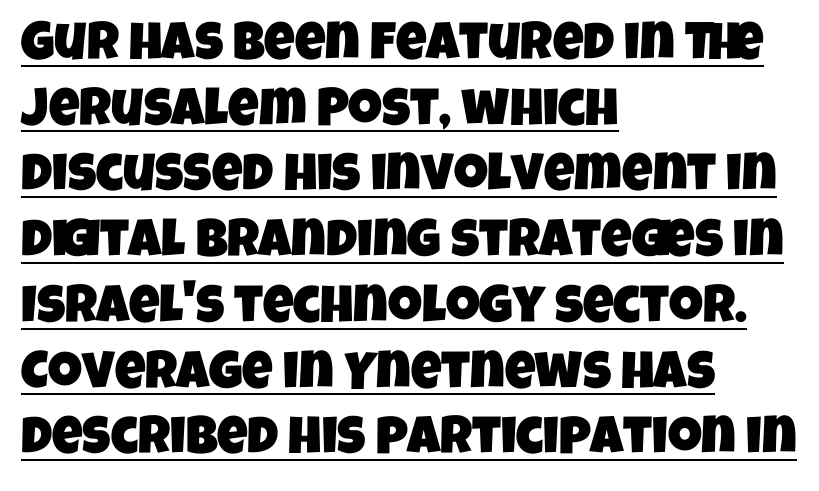
{"serif": "no", "width": "condensed", "stroke_contrast": "low", "x_height": "large", "monospaced": "no", "underline": "yes", "align": "left", "line_spacing_ratio": 1.24, "letter_spacing": "normal", "letter_spacing_em": 0.0, "glyph_px": 53}
